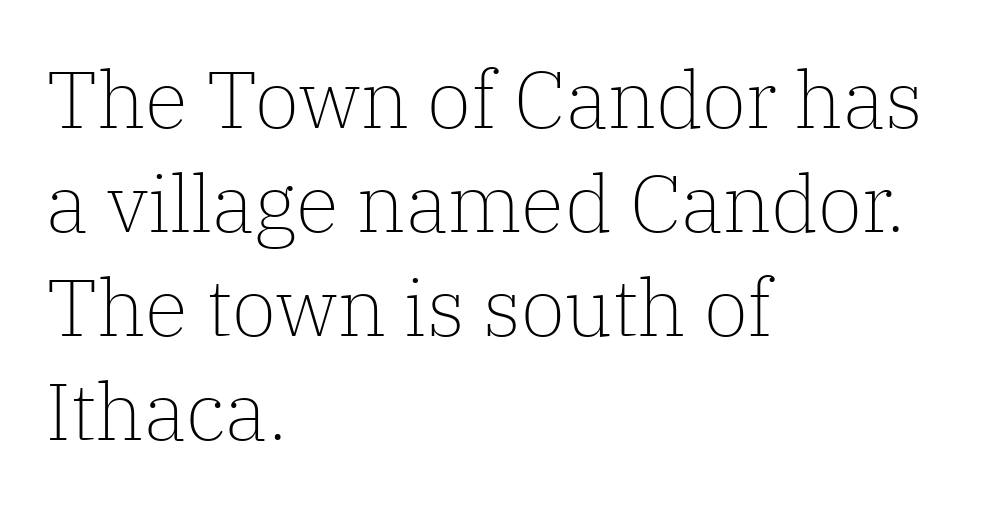
The typeface has the unassuming heft of standard copy or less. You could not count columns in this text — the font is proportionally spaced. Is the block centered? No — it sits flush against the left margin. In terms of letterform style, serifs are clearly present.
